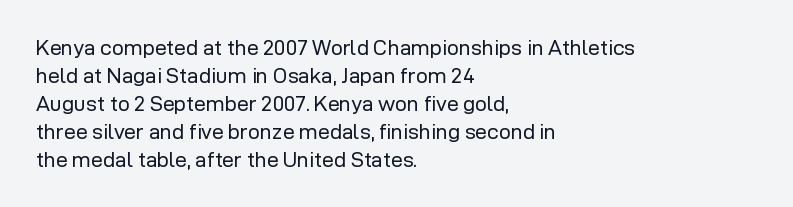
The paragraph has a hard left edge and a soft right edge. Rows of type keep a routine distance in the vertical direction. The letters sit at their default tracking, neither squeezed nor spread. Posture: vertical.
